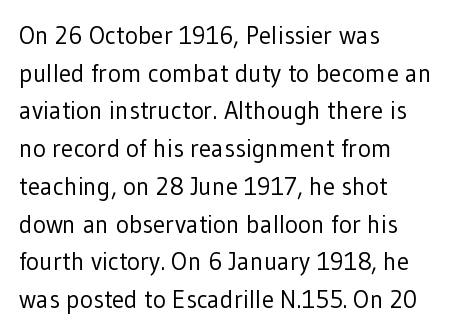
{"italic": "no", "bold": "no", "underline": "no", "align": "left", "line_spacing": "normal", "line_spacing_ratio": 1.51, "letter_spacing": "normal", "letter_spacing_em": 0.0, "glyph_px": 25}
